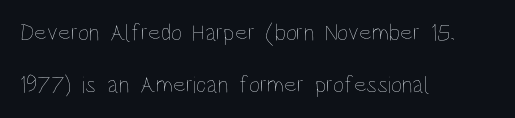
Q: Is the text bold? A: No.
Q: Is the text italic (slanted)? A: No, it is upright.
Q: Is the text underlined? A: No.
Q: How is the paragraph aligned? A: Left-aligned.
Q: Is the spacing between letters normal or unusually wide? A: Normal.
Q: Is the spacing between lines tight, normal or loose? A: Loose.
